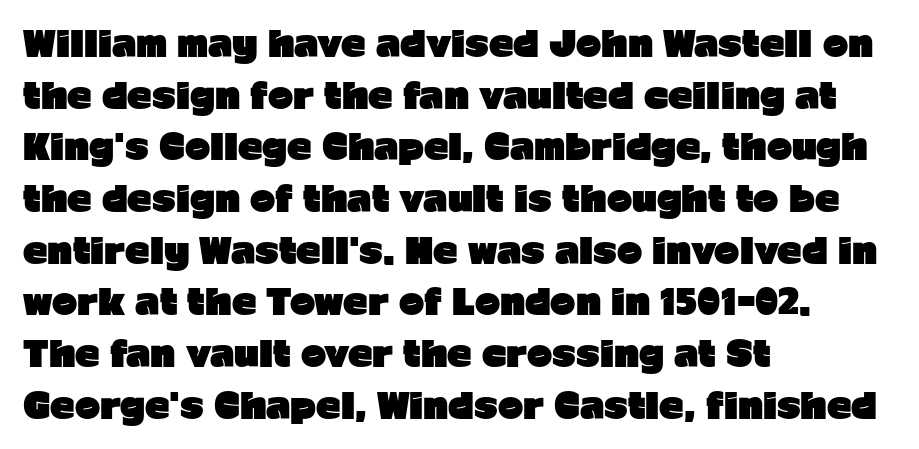
Q: Is the text bold? A: Yes.
Q: Is the text italic (slanted)? A: No, it is upright.
Q: Is the typeface a serif or a sans-serif typeface? A: Sans-serif.
Q: Is the text underlined? A: No.
Q: How is the paragraph aligned? A: Left-aligned.
Q: Is the spacing between letters normal or unusually wide? A: Normal.
Q: Is the spacing between lines tight, normal or loose? A: Normal.
Q: Width (condensed, normal, or wide)? A: Normal.
Q: Stroke contrast? A: Low.
Q: x-height? A: Medium.
Q: Monospaced? A: No.
